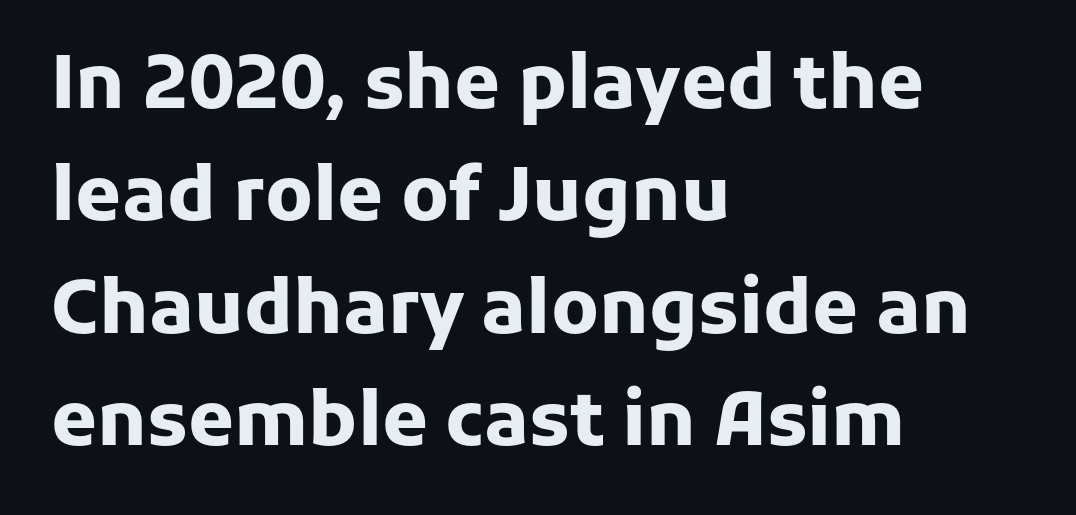
The image shows 74 px heavy sans-serif type, upright; set left-aligned, normal line spacing (1.52x), normal letter spacing, not underlined; low stroke contrast and a medium x-height.
